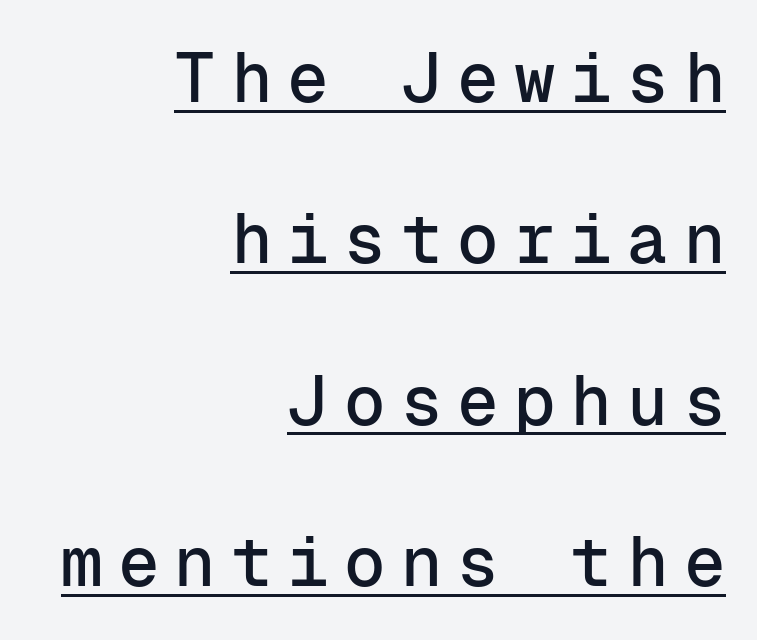
Q: Is the text italic (slanted)? A: No, it is upright.
Q: Is the typeface a serif or a sans-serif typeface? A: Sans-serif.
Q: Is the text underlined? A: Yes.
Q: How is the paragraph aligned? A: Right-aligned.
Q: Is the spacing between letters normal or unusually wide? A: Unusually wide.
Q: Is the spacing between lines tight, normal or loose? A: Loose.
Q: Width (condensed, normal, or wide)? A: Normal.
Q: Stroke contrast? A: Low.
Q: x-height? A: Medium.
Q: Monospaced? A: Yes.
